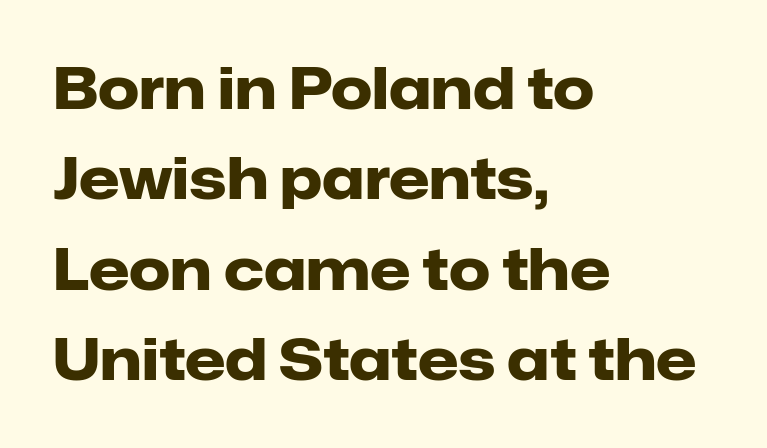
Q: Is the text bold? A: Yes.
Q: Is the text italic (slanted)? A: No, it is upright.
Q: Is the typeface a serif or a sans-serif typeface? A: Sans-serif.
Q: Is the text underlined? A: No.
Q: How is the paragraph aligned? A: Left-aligned.
Q: Is the spacing between letters normal or unusually wide? A: Normal.
Q: Is the spacing between lines tight, normal or loose? A: Normal.
Q: Width (condensed, normal, or wide)? A: Normal.
Q: Stroke contrast? A: Low.
Q: x-height? A: Medium.
Q: Monospaced? A: No.
